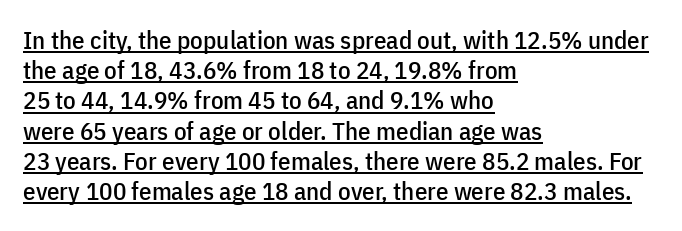
{"italic": "no", "underline": "yes", "align": "left", "line_spacing_ratio": 1.21, "letter_spacing": "normal", "letter_spacing_em": 0.0, "glyph_px": 25}
